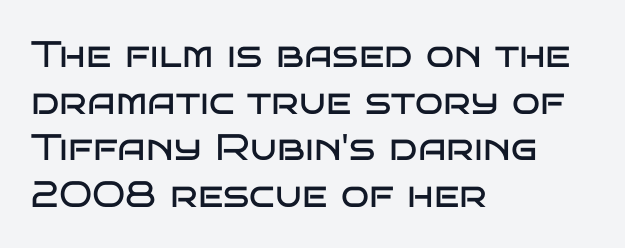
Spacing verdict: proportional, widths tailored to each character. The face looks like a standard text weight, possibly lighter. Each row of text sits above clean, open space. Nope, not italic — everything's standing straight.
